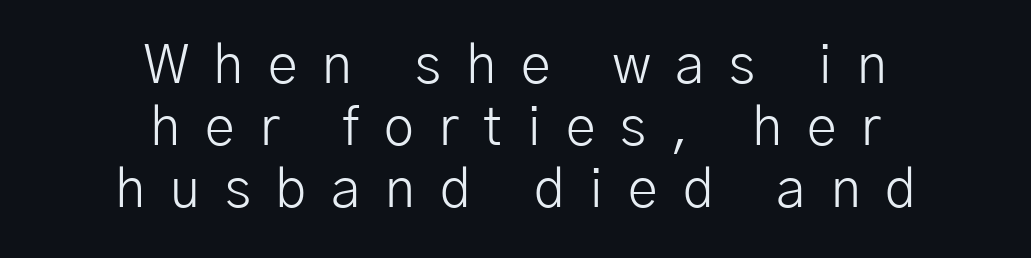
The image shows 54 px light sans-serif type, upright; set centered, tight line spacing (1.15x), unusually wide letter spacing (+0.46 em), not underlined; low stroke contrast and a medium x-height.
